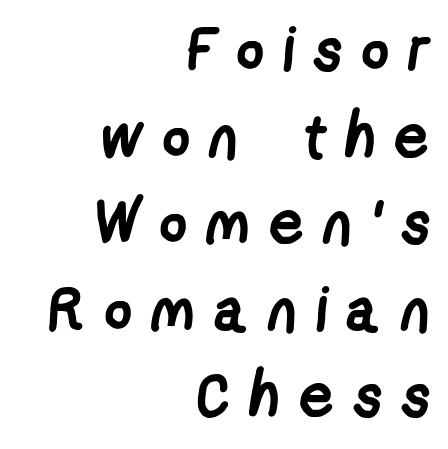
Look at the tracking — it's clearly loosened, letters drifting apart. Lines of text with bare space underneath. This sample has the flowing, uneven cadence of proportional lettering. Note: no serifs on the glyphs. Thick stems and heavy bowls — unmistakably bold. Whoever set this chose a conventional vertical rhythm.
